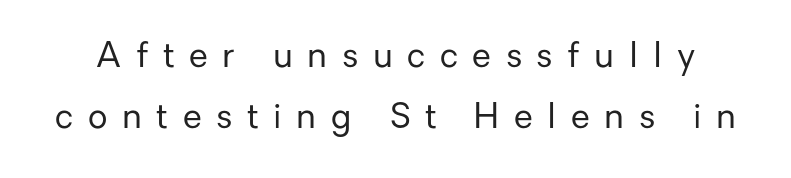
Q: Is the text bold? A: No.
Q: Is the text italic (slanted)? A: No, it is upright.
Q: Is the typeface a serif or a sans-serif typeface? A: Sans-serif.
Q: Is the text underlined? A: No.
Q: Is the spacing between letters normal or unusually wide? A: Unusually wide.
Q: Width (condensed, normal, or wide)? A: Normal.
Q: Stroke contrast? A: Low.
Q: x-height? A: Medium.
Q: Monospaced? A: No.
